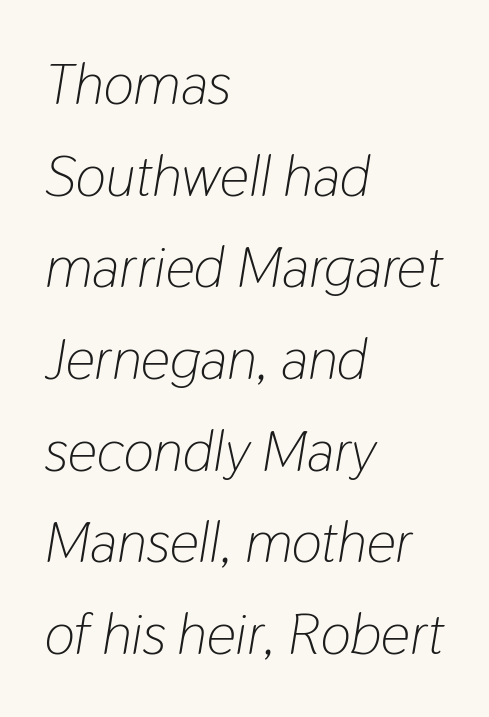
The image shows 58 px light, condensed type, italic (leaning right); set left-aligned, normal line spacing (1.58x), normal letter spacing, not underlined; low stroke contrast and a medium x-height.
